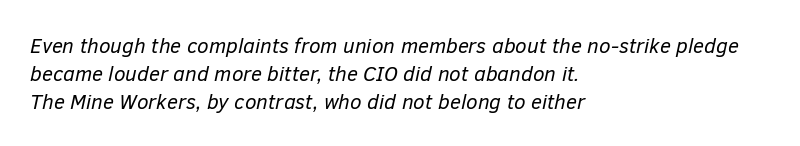
{"italic": "yes", "lean": "right", "slant_degrees": 12, "bold": "no", "underline": "no", "align": "left", "line_spacing": "normal", "line_spacing_ratio": 1.34, "letter_spacing": "normal", "letter_spacing_em": 0.0, "glyph_px": 21}
